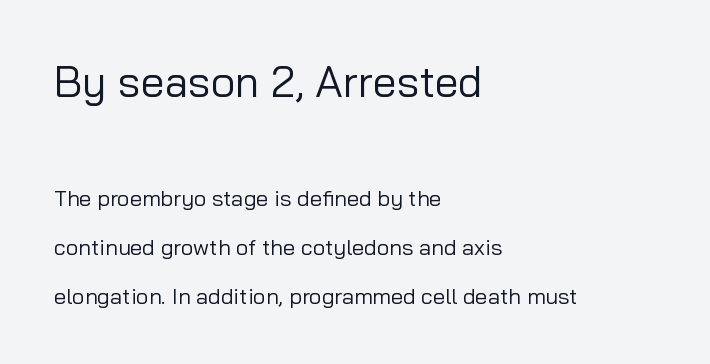
The image shows 43 px regular-weight sans-serif type, upright; set left-aligned, loose line spacing (2.22x), normal letter spacing, not underlined; the first (top) block is 1.95x larger; low stroke contrast and a medium x-height.
